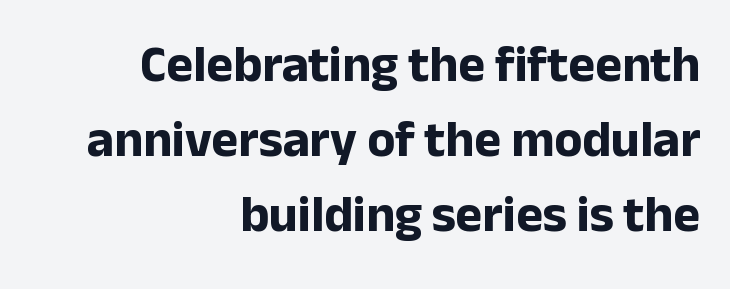
{"serif": "no", "italic": "no", "bold": "yes", "weight": "bold", "width": "normal", "stroke_contrast": "low", "x_height": "medium", "monospaced": "no", "underline": "no", "align": "right", "line_spacing": "normal", "line_spacing_ratio": 1.47, "letter_spacing": "normal", "letter_spacing_em": 0.0, "glyph_px": 51}
